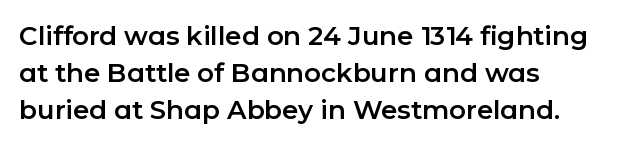
Q: Is the text italic (slanted)? A: No, it is upright.
Q: Is the text underlined? A: No.
Q: How is the paragraph aligned? A: Left-aligned.
Q: Is the spacing between letters normal or unusually wide? A: Normal.
Q: Is the spacing between lines tight, normal or loose? A: Normal.
